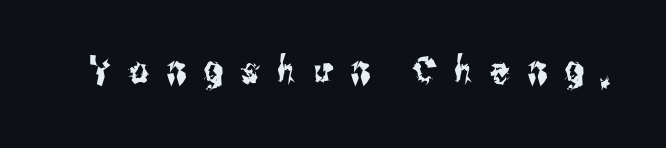
The image shows 37 px condensed sans-serif type, upright; set unusually wide letter spacing (+0.48 em), not underlined; medium stroke contrast and a medium x-height.
